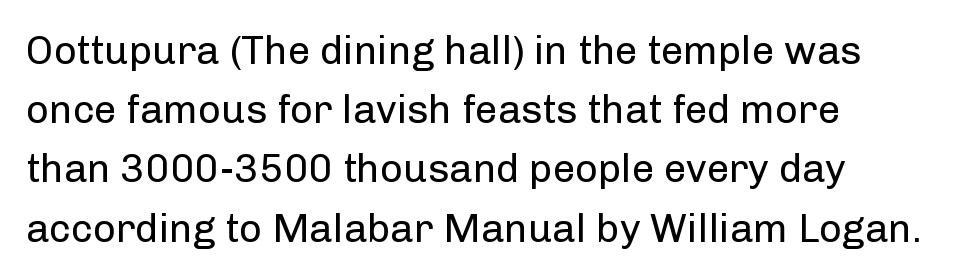
The baseline area is clear. Baseline-to-baseline distance is the conventional proportion of letter height. Vertical strokes here are truly vertical. You could not count columns in this text — the font is proportionally spaced.
